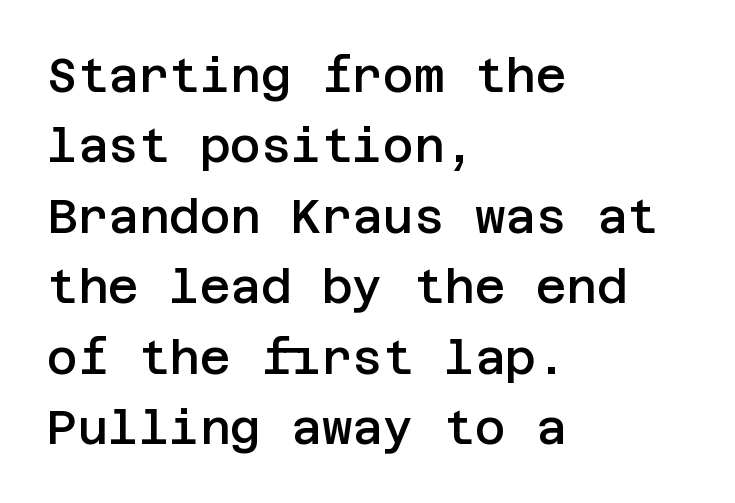
The glyphs are unaccompanied by any horizontal stroke below them. A fair bit of extra ink — the face is semibold, not bold. Reading down the column, the eye jumps a familiar distance to each next line. Each line starts at the same left margin while the right side varies. The letters carry no serifs — their stems end cleanly without finishing strokes. Tall strokes in this sample are plumb rather than angled.
